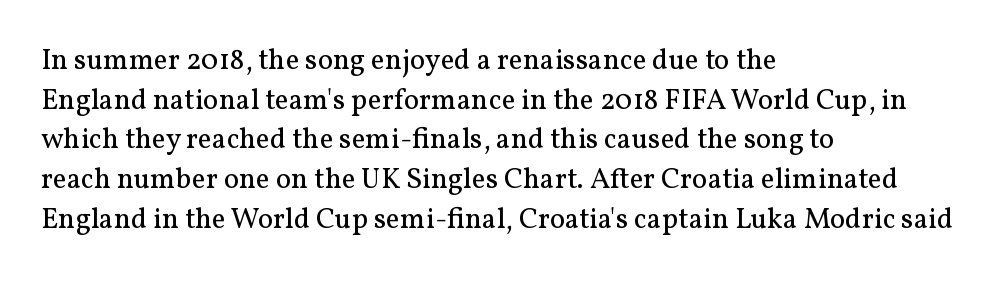
Q: Is the text bold? A: No.
Q: Is the text italic (slanted)? A: No, it is upright.
Q: Is the typeface a serif or a sans-serif typeface? A: Serif.
Q: Is the text underlined? A: No.
Q: How is the paragraph aligned? A: Left-aligned.
Q: Is the spacing between letters normal or unusually wide? A: Normal.
Q: Is the spacing between lines tight, normal or loose? A: Normal.
Q: Width (condensed, normal, or wide)? A: Normal.
Q: Stroke contrast? A: Medium.
Q: x-height? A: Medium.
Q: Monospaced? A: No.
